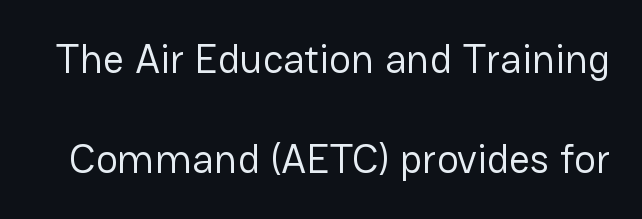
Q: Is the text bold? A: No.
Q: Is the text italic (slanted)? A: No, it is upright.
Q: Is the typeface a serif or a sans-serif typeface? A: Sans-serif.
Q: Is the text underlined? A: No.
Q: Is the spacing between letters normal or unusually wide? A: Normal.
Q: Is the spacing between lines tight, normal or loose? A: Loose.
Q: Width (condensed, normal, or wide)? A: Normal.
Q: Stroke contrast? A: Low.
Q: x-height? A: Medium.
Q: Monospaced? A: No.
